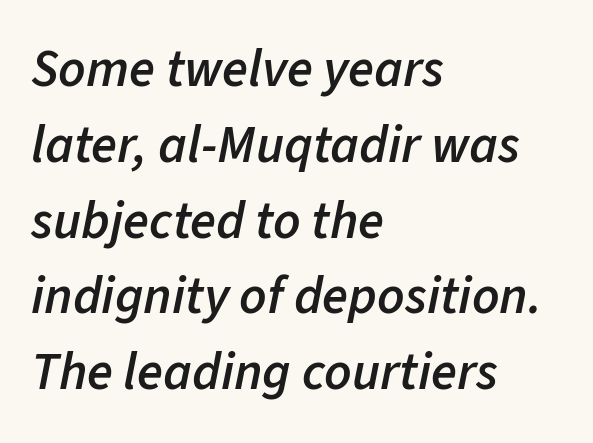
The image shows 53 px semibold type, italic (leaning right); set left-aligned, normal line spacing (1.43x), normal letter spacing, not underlined; low stroke contrast and a medium x-height.
